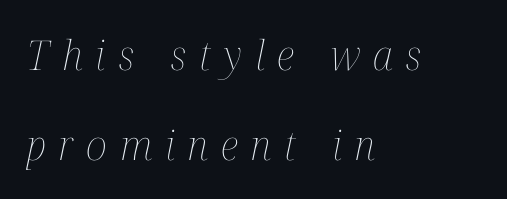
Q: Is the text bold? A: No.
Q: Is the text italic (slanted)? A: Yes, it leans right by about 12 degrees.
Q: Is the text underlined? A: No.
Q: How is the paragraph aligned? A: Left-aligned.
Q: Is the spacing between letters normal or unusually wide? A: Unusually wide.
Q: Is the spacing between lines tight, normal or loose? A: Loose.
Q: Width (condensed, normal, or wide)? A: Condensed.
Q: Stroke contrast? A: Medium.
Q: x-height? A: Medium.
Q: Monospaced? A: No.
